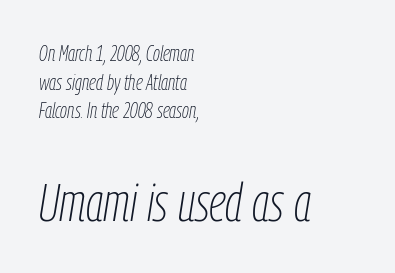
Spacing verdict: proportional, widths tailored to each character. Character size in the trailing block exceeds that of the leading block. Caption: standard tracking, unaltered. Style check: oblique. Caption: multi-line text, flush left, ragged right.
